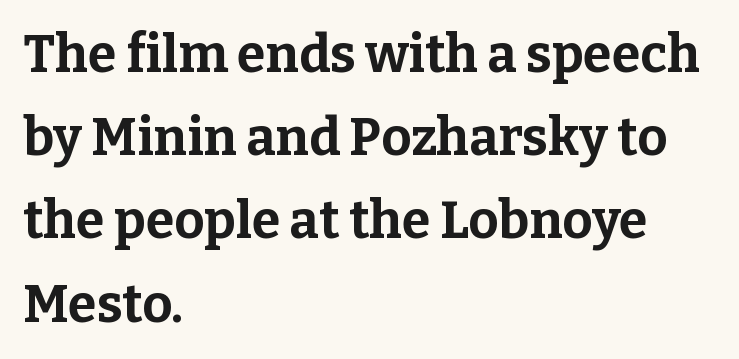
{"serif": "yes", "italic": "no", "bold": "yes", "weight": "bold", "width": "normal", "stroke_contrast": "low", "x_height": "medium", "monospaced": "no", "underline": "no", "align": "left", "line_spacing": "normal", "line_spacing_ratio": 1.6, "letter_spacing": "normal", "letter_spacing_em": 0.0, "glyph_px": 52}
